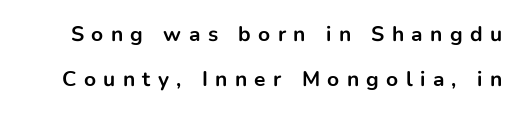
{"italic": "no", "bold": "yes", "underline": "no", "line_spacing": "loose", "line_spacing_ratio": 2.16, "letter_spacing": "wide", "letter_spacing_em": 0.35, "glyph_px": 21}
